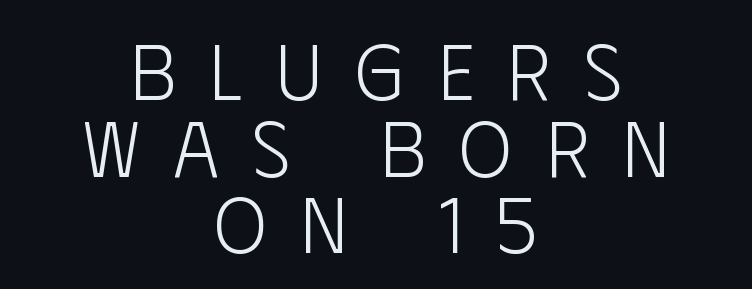
Q: Is the text bold? A: No.
Q: Is the text italic (slanted)? A: No, it is upright.
Q: Is the typeface a serif or a sans-serif typeface? A: Sans-serif.
Q: Is the text underlined? A: No.
Q: How is the paragraph aligned? A: Centered.
Q: Is the spacing between letters normal or unusually wide? A: Unusually wide.
Q: Is the spacing between lines tight, normal or loose? A: Tight.
Q: Width (condensed, normal, or wide)? A: Condensed.
Q: Stroke contrast? A: Low.
Q: x-height? A: Large.
Q: Monospaced? A: No.
